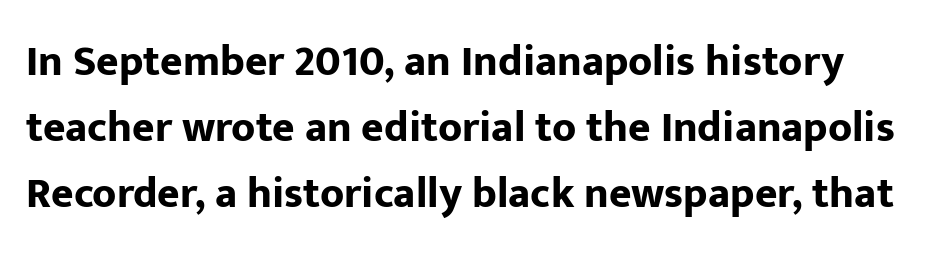
The image shows 43 px bold sans-serif type, upright; set normal line spacing (1.54x), normal letter spacing, not underlined; low stroke contrast and a medium x-height.
